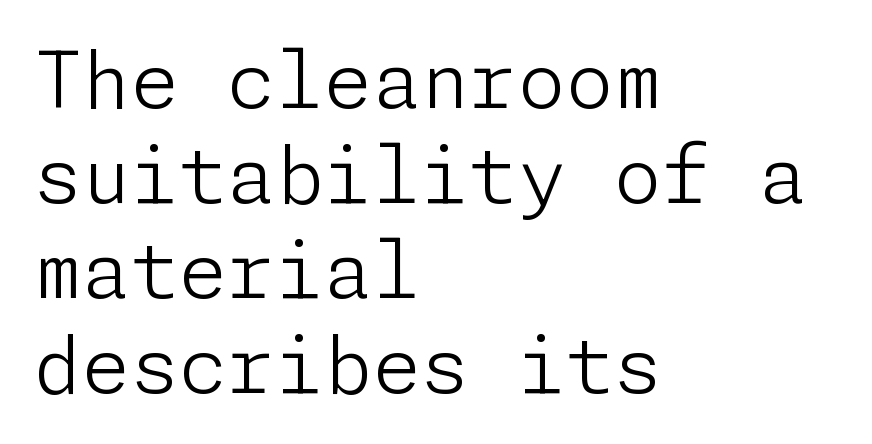
The cut favours lightness, reaching ordinary text weight at its darkest. Serifs: no, the terminals of the letterforms are clean. These lines keep a tight, regular rhythm from letter to letter. The rag falls on the right side of this text block. This is the regular roman posture of the typeface.
